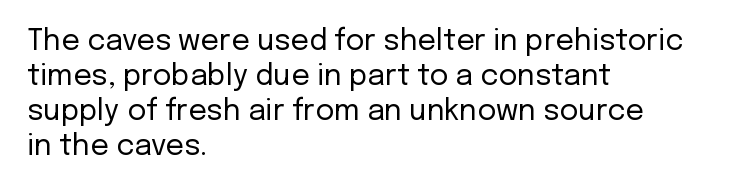
{"serif": "no", "italic": "no", "bold": "no", "weight": "regular", "width": "normal", "stroke_contrast": "low", "x_height": "medium", "monospaced": "no", "underline": "no", "align": "left", "line_spacing_ratio": 1.21, "letter_spacing": "normal", "letter_spacing_em": 0.0, "glyph_px": 29}
